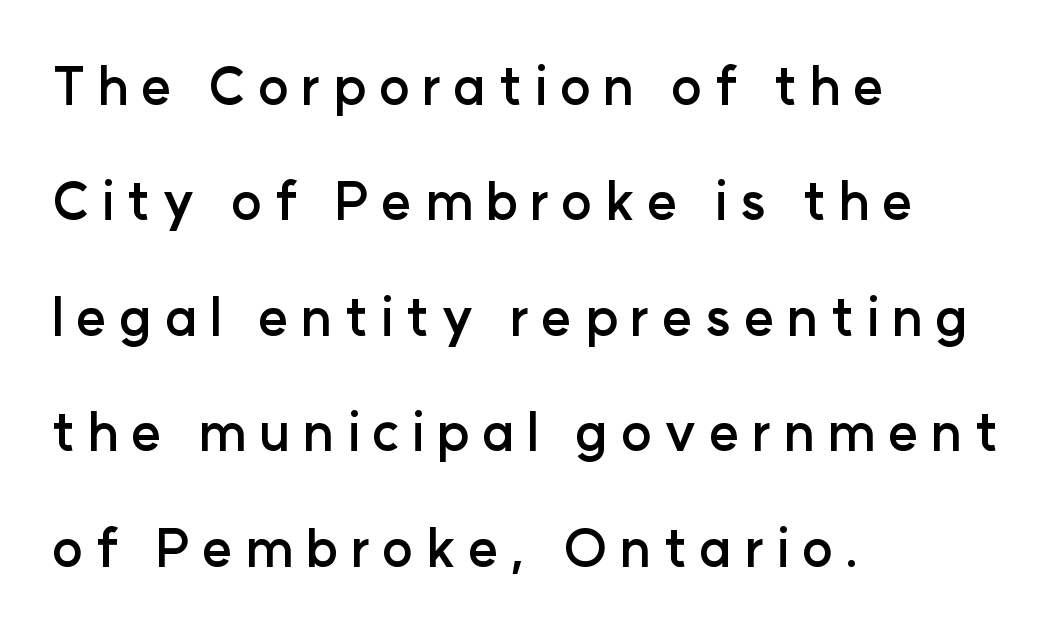
{"serif": "no", "italic": "no", "bold": "yes", "weight": "semibold", "width": "normal", "stroke_contrast": "low", "x_height": "medium", "monospaced": "no", "underline": "no", "align": "left", "line_spacing": "loose", "line_spacing_ratio": 2.22, "letter_spacing": "wide", "letter_spacing_em": 0.23, "glyph_px": 52}
